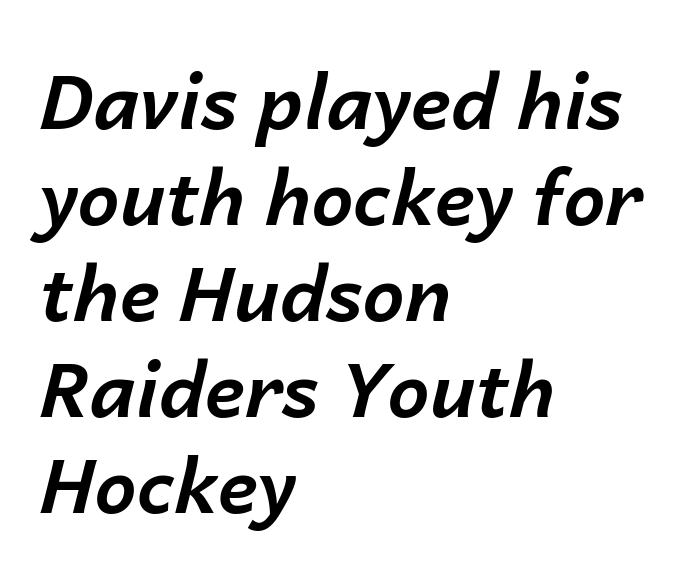
The image shows 75 px bold type, italic (leaning right); set left-aligned, normal line spacing (1.28x), normal letter spacing, not underlined; low stroke contrast and a medium x-height.
